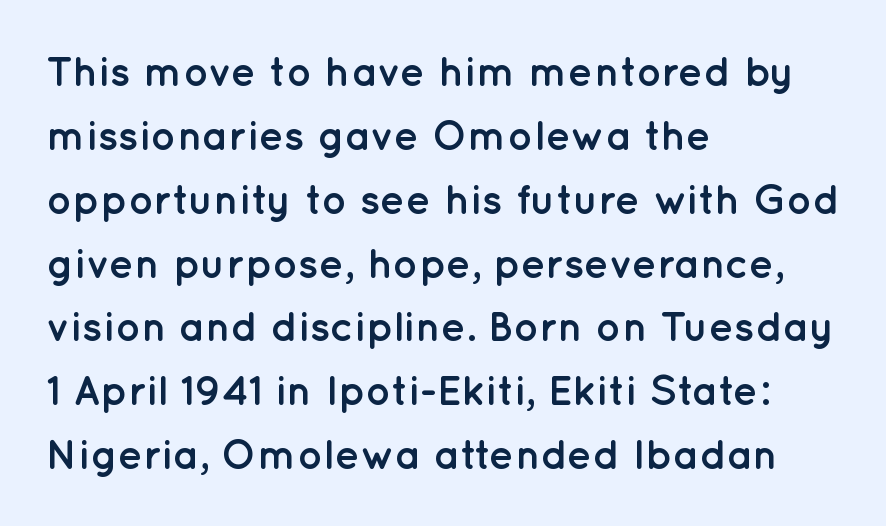
Nothing sits at the stroke ends, so this counts as sans-serif. Varying glyph widths throughout — classic text-font behaviour. Descenders hang freely into open space. Notice how the passage keeps a crisp vertical edge on the left only. The letterforms sit shoulder to shoulder at normal distance.
